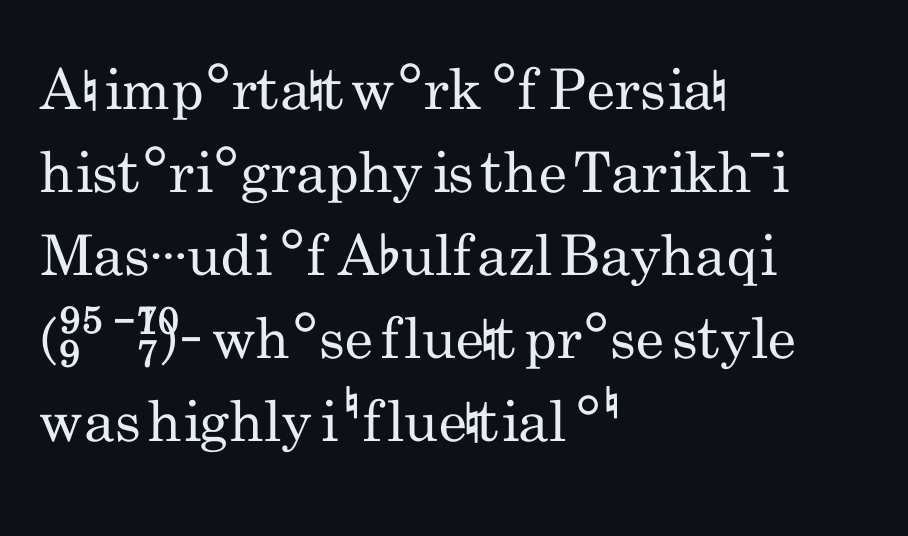
Q: Is the text bold? A: No.
Q: Is the text italic (slanted)? A: No, it is upright.
Q: Is the typeface a serif or a sans-serif typeface? A: Sans-serif.
Q: Is the text underlined? A: No.
Q: How is the paragraph aligned? A: Left-aligned.
Q: Is the spacing between letters normal or unusually wide? A: Normal.
Q: Is the spacing between lines tight, normal or loose? A: Normal.
Q: Width (condensed, normal, or wide)? A: Condensed.
Q: Stroke contrast? A: Low.
Q: x-height? A: Small.
Q: Monospaced? A: No.
